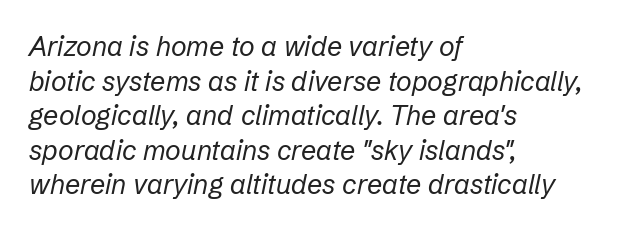
Q: Is the text bold? A: No.
Q: Is the text italic (slanted)? A: Yes, it leans right by about 12 degrees.
Q: Is the text underlined? A: No.
Q: How is the paragraph aligned? A: Left-aligned.
Q: Is the spacing between letters normal or unusually wide? A: Normal.
Q: Is the spacing between lines tight, normal or loose? A: Normal.
